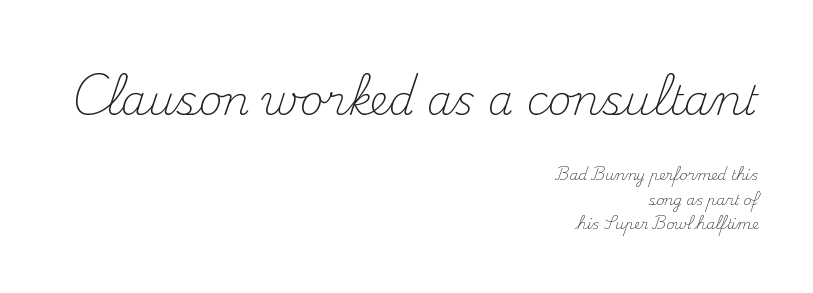
The letters advance in unequal steps, a hallmark of proportional type. Descenders hang freely into open space. No heavy texture on the line: the type isn't bold. The lines in this sample share a right terminus and differ only in where they begin.
